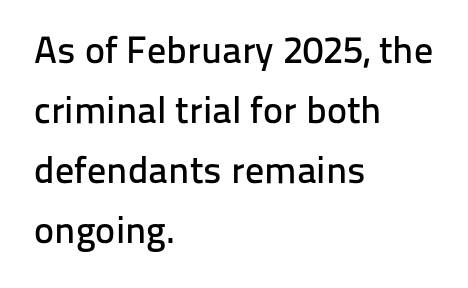
{"serif": "no", "italic": "no", "width": "normal", "stroke_contrast": "low", "x_height": "medium", "monospaced": "no", "underline": "no", "align": "left", "line_spacing": "normal", "line_spacing_ratio": 1.58, "letter_spacing": "normal", "letter_spacing_em": 0.0, "glyph_px": 38}
